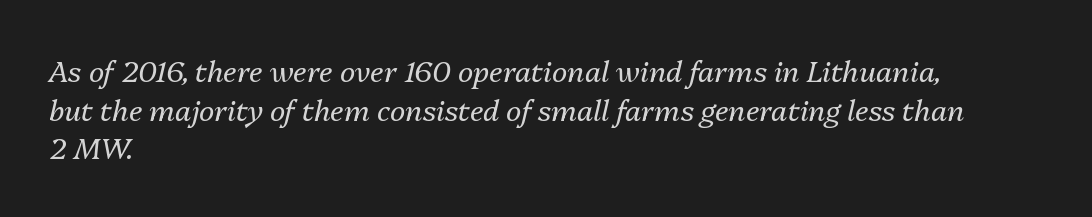
The image shows 29 px regular-weight type, italic (leaning right); set left-aligned, normal line spacing (1.33x), normal letter spacing, not underlined; medium stroke contrast and a medium x-height.
